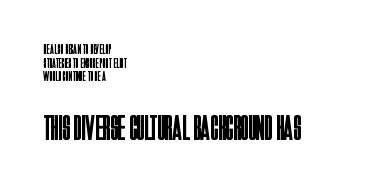
The image shows 36 px regular-weight, condensed sans-serif type, upright; set left-aligned, tight line spacing (0.97x), normal letter spacing, not underlined; the second (bottom) block is 2.57x larger; low stroke contrast and a large x-height.
